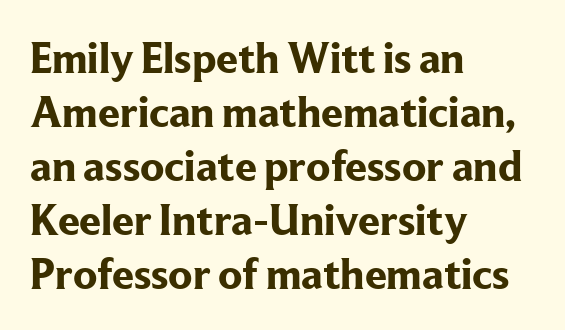
Q: Is the text bold? A: Yes.
Q: Is the text italic (slanted)? A: No, it is upright.
Q: Is the typeface a serif or a sans-serif typeface? A: Serif.
Q: Is the text underlined? A: No.
Q: How is the paragraph aligned? A: Left-aligned.
Q: Is the spacing between letters normal or unusually wide? A: Normal.
Q: Width (condensed, normal, or wide)? A: Normal.
Q: Stroke contrast? A: Low.
Q: x-height? A: Medium.
Q: Monospaced? A: No.
